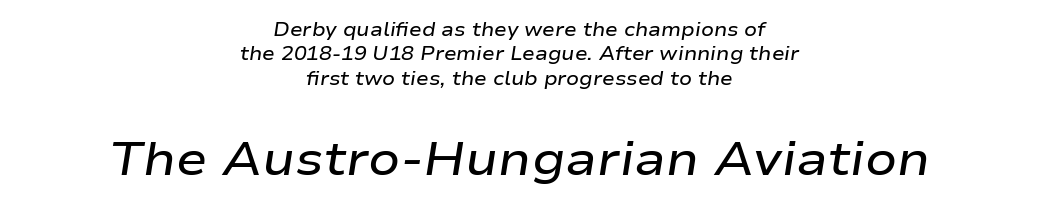
The image shows 47 px semibold, wide type, italic (leaning right); set centered, normal line spacing (1.28x), normal letter spacing, not underlined; the second (bottom) block is 2.47x larger; low stroke contrast and a medium x-height.
